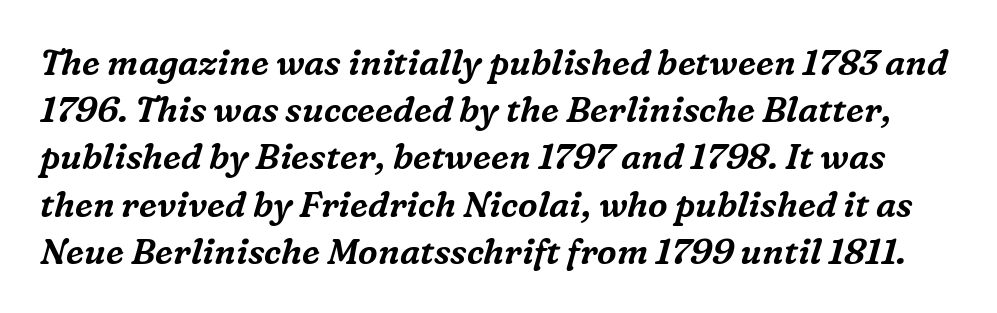
The image shows 35 px serif type, italic (leaning right); set normal line spacing (1.35x), normal letter spacing, not underlined; medium stroke contrast and a medium x-height.
